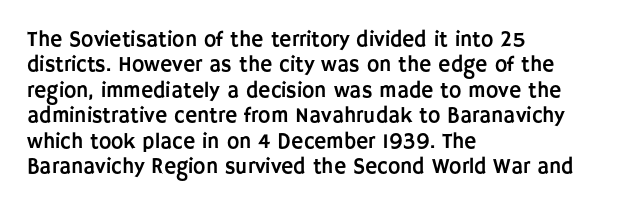
Q: Is the text italic (slanted)? A: No, it is upright.
Q: Is the text underlined? A: No.
Q: How is the paragraph aligned? A: Left-aligned.
Q: Is the spacing between letters normal or unusually wide? A: Normal.
